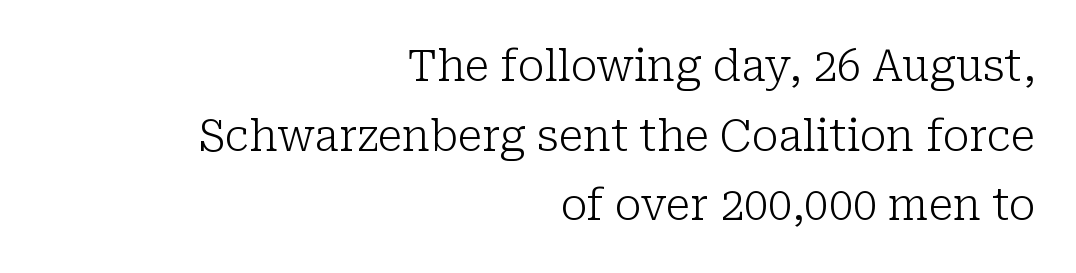
Leading: standard. Nobody touched the tracking dial on this one. Proportional: the letters do not fall into vertical columns. A flush-right, rag-left setting is used for this passage. Tall strokes in this sample are plumb rather than angled. Beneath every word, the page is bare.
